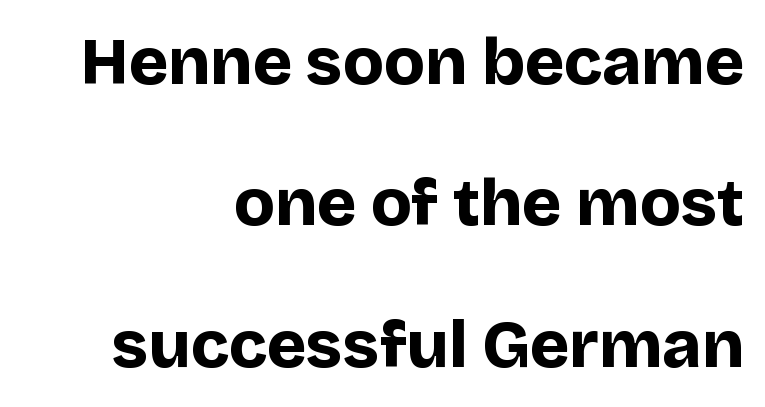
Q: Is the text bold? A: Yes.
Q: Is the text italic (slanted)? A: No, it is upright.
Q: Is the typeface a serif or a sans-serif typeface? A: Sans-serif.
Q: Is the text underlined? A: No.
Q: How is the paragraph aligned? A: Right-aligned.
Q: Is the spacing between letters normal or unusually wide? A: Normal.
Q: Is the spacing between lines tight, normal or loose? A: Loose.
Q: Width (condensed, normal, or wide)? A: Normal.
Q: Stroke contrast? A: Low.
Q: x-height? A: Large.
Q: Monospaced? A: No.
